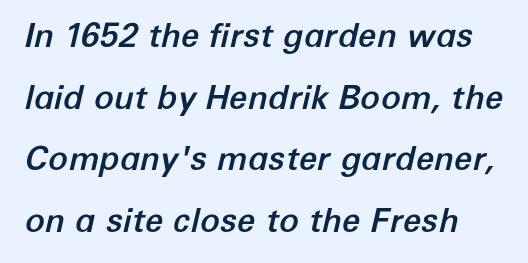
The image shows 33 px text type, italic (leaning right); set left-aligned, line spacing 1.87x, normal letter spacing, not underlined; low stroke contrast and a medium x-height.
